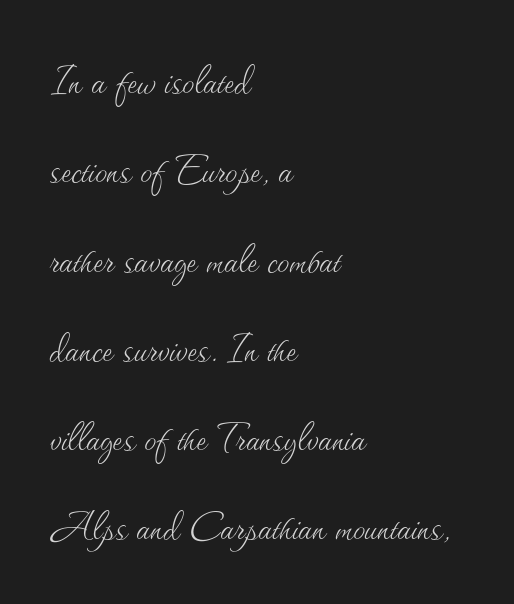
Character widths vary here, with narrow letters taking less room than wide ones. Compared with a centered layout, this one pins lines to the left instead. Any mark beneath the type? The region is blank. The cut favours lightness, reaching ordinary text weight at its darkest. These lines keep a tight, regular rhythm from letter to letter.
